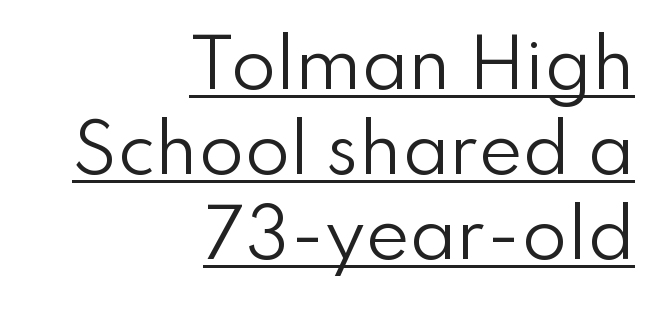
Q: Is the text bold? A: No.
Q: Is the text italic (slanted)? A: No, it is upright.
Q: Is the typeface a serif or a sans-serif typeface? A: Sans-serif.
Q: Is the text underlined? A: Yes.
Q: How is the paragraph aligned? A: Right-aligned.
Q: Is the spacing between letters normal or unusually wide? A: Normal.
Q: Is the spacing between lines tight, normal or loose? A: Normal.
Q: Width (condensed, normal, or wide)? A: Normal.
Q: Stroke contrast? A: Low.
Q: x-height? A: Small.
Q: Monospaced? A: No.
